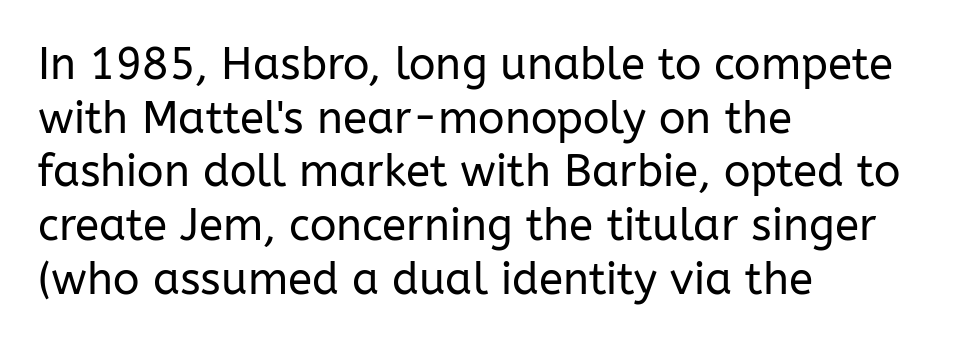
No extra ink here — the face is not bold. Notice how the passage keeps a crisp vertical edge on the left only. These lines are rendered in a variable-pitch font. A bare baseline throughout the passage. A sans-serif font was chosen for this passage. Style check: upright.
